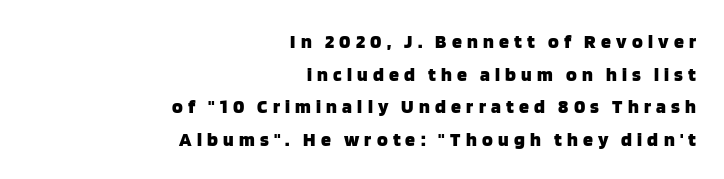
{"italic": "no", "bold": "yes", "underline": "no", "align": "right", "line_spacing": "normal", "line_spacing_ratio": 1.63, "letter_spacing": "wide", "letter_spacing_em": 0.26, "glyph_px": 20}
